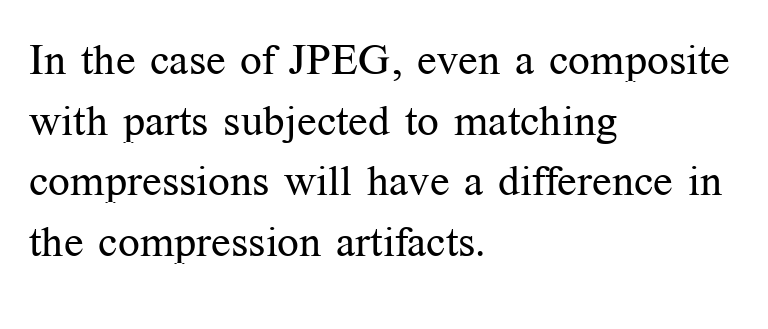
Q: Is the text bold? A: No.
Q: Is the text italic (slanted)? A: No, it is upright.
Q: Is the typeface a serif or a sans-serif typeface? A: Serif.
Q: Is the text underlined? A: No.
Q: How is the paragraph aligned? A: Left-aligned.
Q: Is the spacing between letters normal or unusually wide? A: Normal.
Q: Is the spacing between lines tight, normal or loose? A: Normal.
Q: Width (condensed, normal, or wide)? A: Normal.
Q: Stroke contrast? A: Medium.
Q: x-height? A: Medium.
Q: Monospaced? A: No.
